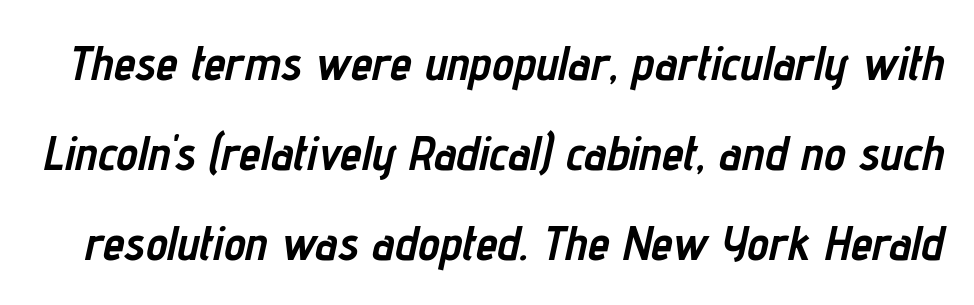
Q: Is the text bold? A: Yes.
Q: Is the text italic (slanted)? A: Yes, it leans right by about 12 degrees.
Q: Is the text underlined? A: No.
Q: Is the spacing between letters normal or unusually wide? A: Normal.
Q: Width (condensed, normal, or wide)? A: Condensed.
Q: Stroke contrast? A: Low.
Q: x-height? A: Medium.
Q: Monospaced? A: No.
